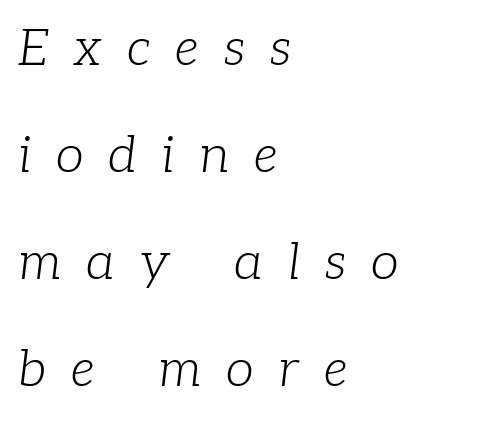
{"serif": "yes", "italic": "yes", "lean": "right", "slant_degrees": 7, "bold": "no", "weight": "light", "width": "normal", "stroke_contrast": "low", "x_height": "medium", "monospaced": "no", "underline": "no", "align": "left", "line_spacing": "loose", "line_spacing_ratio": 2.1, "letter_spacing": "wide", "letter_spacing_em": 0.49, "glyph_px": 51}
